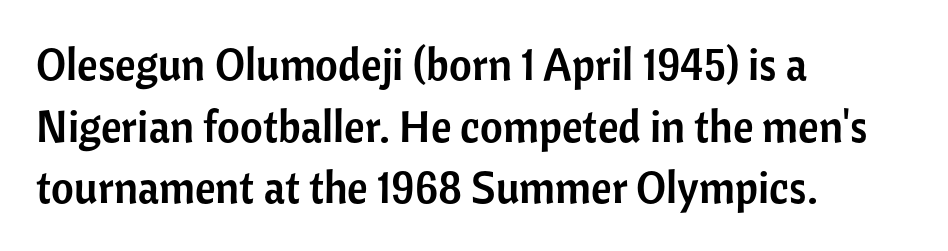
There is no visible air inserted between adjacent glyphs. The glyphs are unaccompanied by any horizontal stroke below them. Do the characters align in a grid? No, the font is proportional. Each new line begins a customary step beneath the previous one.
